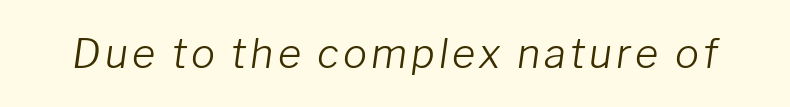
{"italic": "yes", "lean": "right", "slant_degrees": 8, "bold": "no", "weight": "light", "width": "normal", "stroke_contrast": "low", "x_height": "medium", "monospaced": "no", "underline": "no", "glyph_px": 40}
